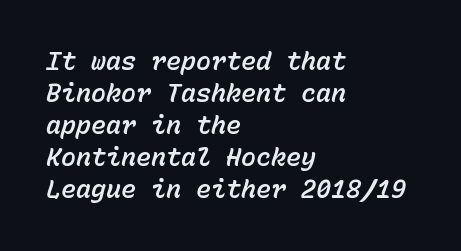
Q: Is the text italic (slanted)? A: Yes, it leans right by about 15 degrees.
Q: Is the text underlined? A: No.
Q: How is the paragraph aligned? A: Left-aligned.
Q: Is the spacing between letters normal or unusually wide? A: Normal.
Q: Is the spacing between lines tight, normal or loose? A: Normal.
